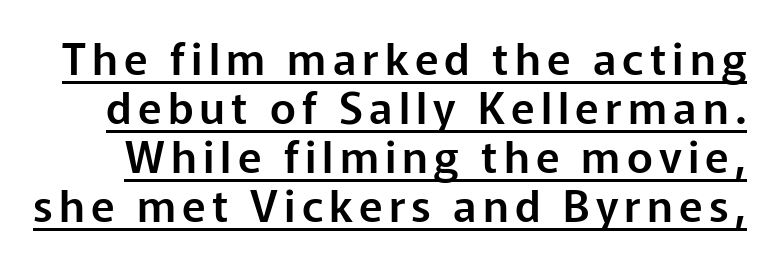
The image shows 44 px sans-serif type, upright; set tight line spacing (1.11x), underlined; low stroke contrast and a medium x-height.
